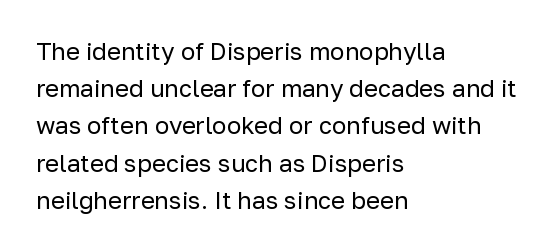
Q: Is the text bold? A: No.
Q: Is the text italic (slanted)? A: No, it is upright.
Q: Is the text underlined? A: No.
Q: How is the paragraph aligned? A: Left-aligned.
Q: Is the spacing between letters normal or unusually wide? A: Normal.
Q: Is the spacing between lines tight, normal or loose? A: Normal.
